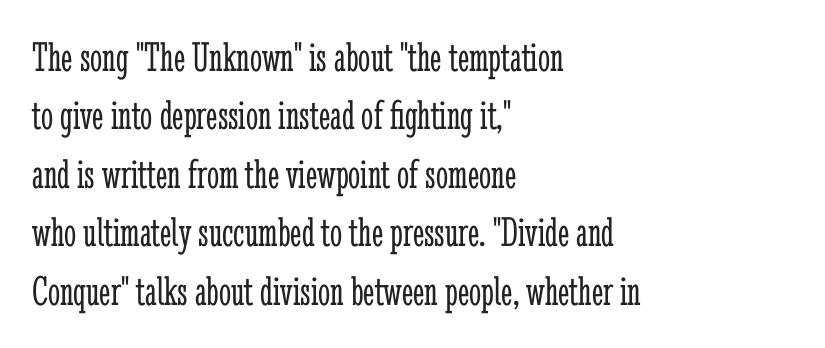
{"serif": "yes", "italic": "no", "bold": "no", "weight": "light", "width": "condensed", "stroke_contrast": "low", "x_height": "medium", "monospaced": "no", "underline": "no", "align": "left", "line_spacing": "normal", "line_spacing_ratio": 1.36, "letter_spacing": "normal", "letter_spacing_em": 0.0, "glyph_px": 43}
